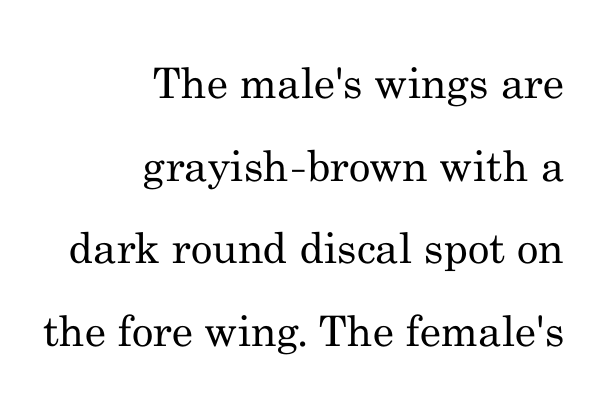
Vertical stems look standard width or narrower in stroke. The letterforms sit shoulder to shoulder at normal distance. You can tell it's not italic because the verticals are truly vertical. Leading: increased. Layout note: lines flush right. These lines are rendered in a variable-pitch font.
